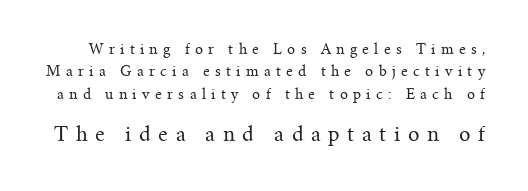
The image shows 20 px text type, upright; set normal line spacing (1.6x), unusually wide letter spacing (+0.38 em), not underlined; the second (bottom) block is 1.43x larger.
